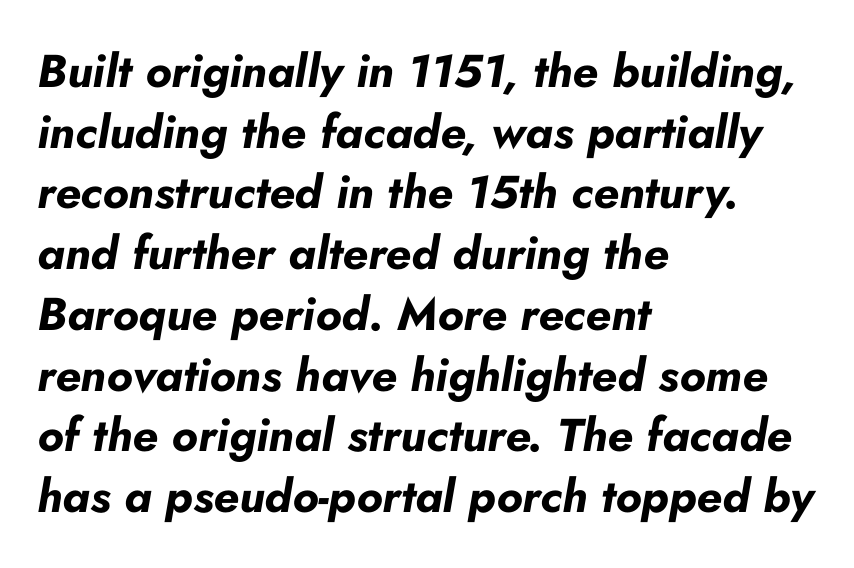
Think of a printed novel: that variable character pitch is what you see here. Compared with typical paragraphs, the rows here are spaced about the same. All the whitespace from short lines collects on the right. Each glyph is drawn with heavy, bold strokes. This is oblique type, the kind used for emphasis or titles.
